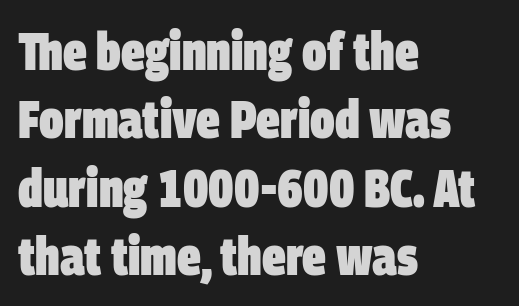
One-word summary of the alignment: left. Does extra space separate the letters? No, they use regular spacing. The passage shown is not underscored anywhere. How would I describe the line gaps? Plain and ordinary.
